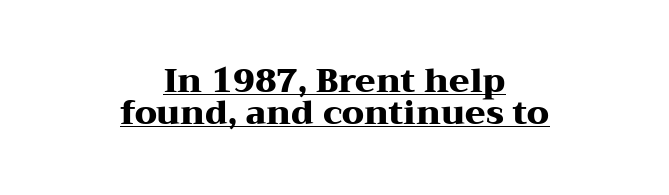
Q: Is the text bold? A: Yes.
Q: Is the text italic (slanted)? A: No, it is upright.
Q: Is the typeface a serif or a sans-serif typeface? A: Serif.
Q: Is the text underlined? A: Yes.
Q: How is the paragraph aligned? A: Centered.
Q: Is the spacing between letters normal or unusually wide? A: Normal.
Q: Is the spacing between lines tight, normal or loose? A: Tight.
Q: Width (condensed, normal, or wide)? A: Wide.
Q: Stroke contrast? A: Medium.
Q: x-height? A: Medium.
Q: Monospaced? A: No.
